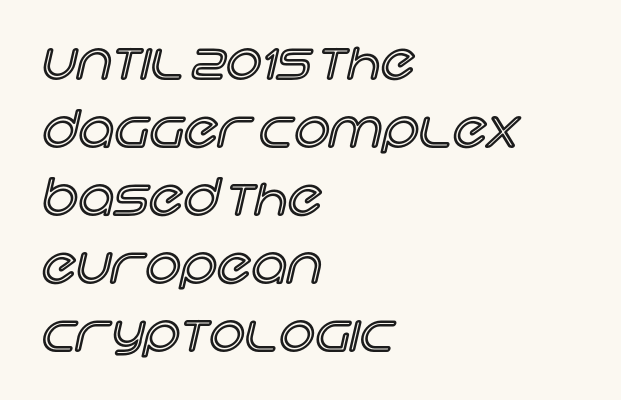
The image shows 50 px text type; set left-aligned, normal line spacing (1.36x), normal letter spacing, not underlined; a large x-height.
